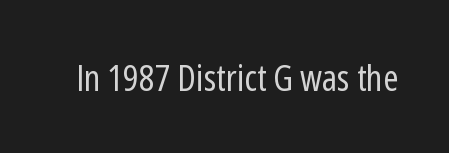
{"serif": "no", "italic": "no", "bold": "no", "weight": "regular", "width": "condensed", "stroke_contrast": "low", "x_height": "medium", "monospaced": "no", "underline": "no", "letter_spacing": "normal", "letter_spacing_em": 0.0, "glyph_px": 37}
